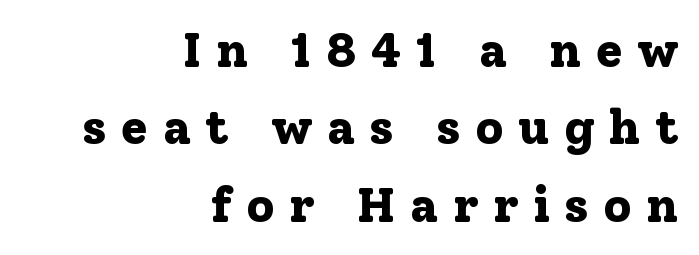
Q: Is the text bold? A: Yes.
Q: Is the text italic (slanted)? A: No, it is upright.
Q: Is the typeface a serif or a sans-serif typeface? A: Serif.
Q: Is the text underlined? A: No.
Q: How is the paragraph aligned? A: Right-aligned.
Q: Is the spacing between letters normal or unusually wide? A: Unusually wide.
Q: Is the spacing between lines tight, normal or loose? A: Normal.
Q: Width (condensed, normal, or wide)? A: Normal.
Q: Stroke contrast? A: Low.
Q: x-height? A: Medium.
Q: Monospaced? A: No.
